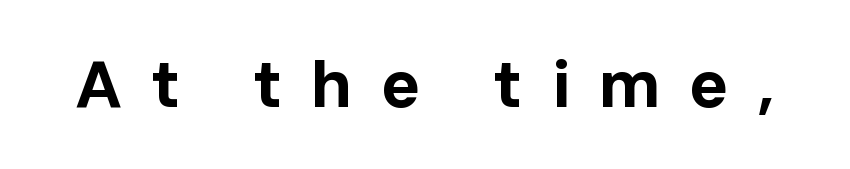
A typesetter would mark this as roman, not italic. A clean baseline with only descenders dipping below it. On the weight axis this lands at bold, roughly 700. Letter spacing: wide.
